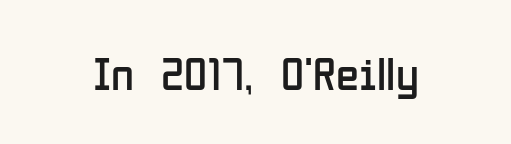
Unbolded letterforms with no extra heft. Is this a fixed-width face? No — the glyphs have proportional, varying widths. Ascenders rise straight up at ninety degrees. The passage shown is typeset with a sans-serif family. A typesetter would call this zero additional tracking.
